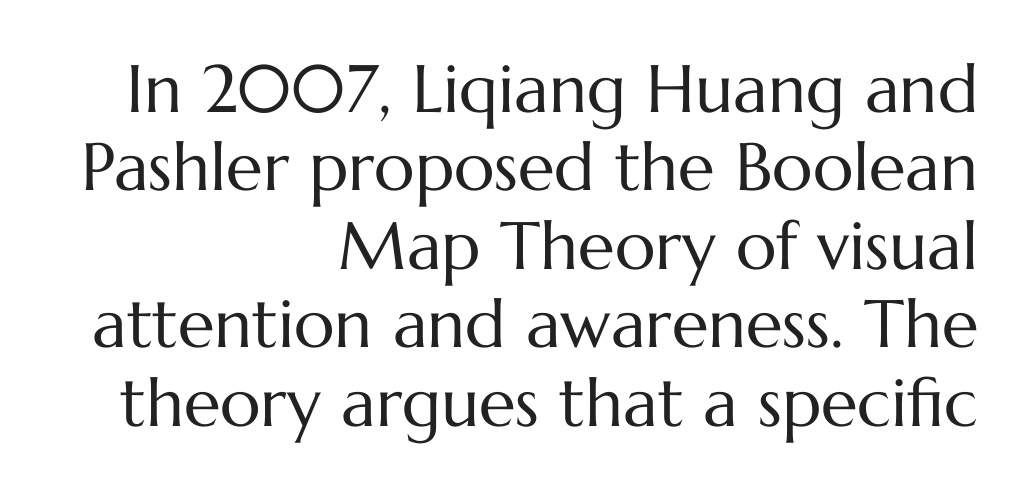
Q: Is the text bold? A: No.
Q: Is the text italic (slanted)? A: No, it is upright.
Q: Is the text underlined? A: No.
Q: How is the paragraph aligned? A: Right-aligned.
Q: Is the spacing between letters normal or unusually wide? A: Normal.
Q: Width (condensed, normal, or wide)? A: Normal.
Q: Stroke contrast? A: Medium.
Q: x-height? A: Medium.
Q: Monospaced? A: No.
